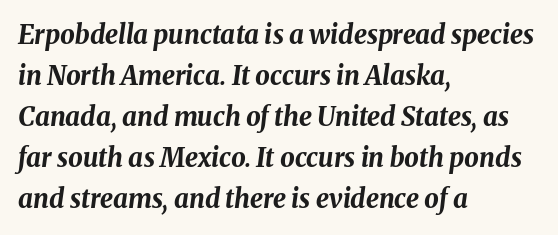
{"italic": "yes", "lean": "right", "slant_degrees": 8, "bold": "yes", "underline": "no", "align": "left", "line_spacing": "normal", "line_spacing_ratio": 1.58, "letter_spacing": "normal", "letter_spacing_em": 0.0, "glyph_px": 26}
